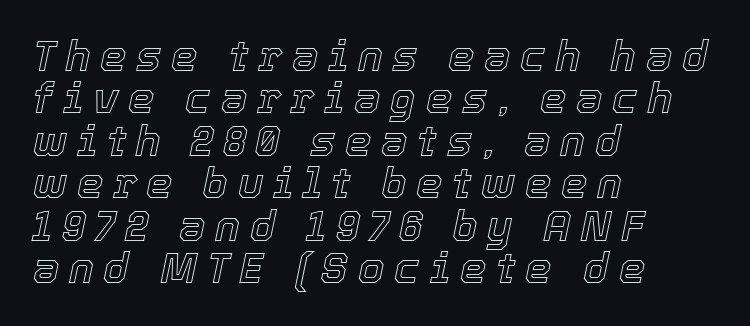
Q: Is the text italic (slanted)? A: Yes, it leans right by about 12 degrees.
Q: Is the text underlined? A: No.
Q: How is the paragraph aligned? A: Left-aligned.
Q: Is the spacing between letters normal or unusually wide? A: Unusually wide.
Q: Is the spacing between lines tight, normal or loose? A: Tight.
Q: Width (condensed, normal, or wide)? A: Normal.
Q: x-height? A: Medium.
Q: Monospaced? A: No.
